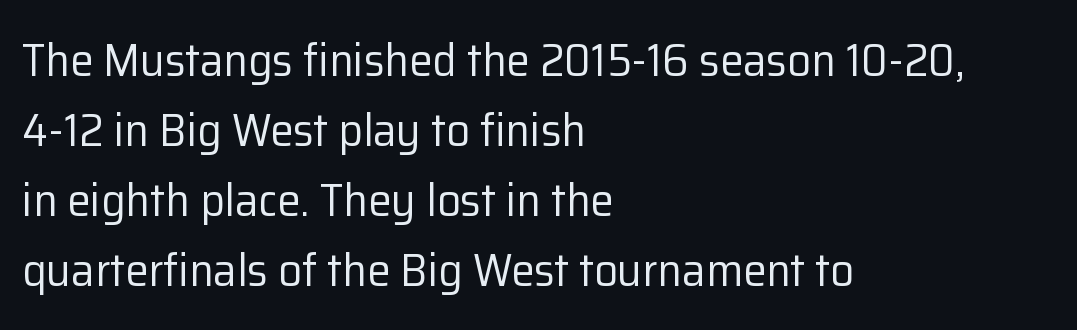
Q: Is the text bold? A: No.
Q: Is the text italic (slanted)? A: No, it is upright.
Q: Is the typeface a serif or a sans-serif typeface? A: Sans-serif.
Q: Is the text underlined? A: No.
Q: How is the paragraph aligned? A: Left-aligned.
Q: Is the spacing between letters normal or unusually wide? A: Normal.
Q: Is the spacing between lines tight, normal or loose? A: Normal.
Q: Width (condensed, normal, or wide)? A: Normal.
Q: Stroke contrast? A: Low.
Q: x-height? A: Medium.
Q: Monospaced? A: No.
